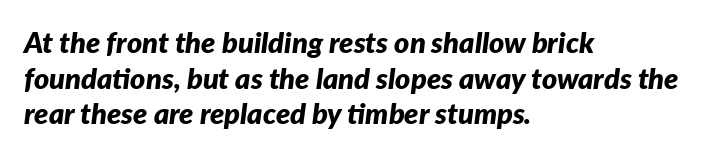
Tracking here is standard; glyphs follow each other at the usual distance. This sample has the flowing, uneven cadence of proportional lettering. Thick stems and heavy bowls — unmistakably bold. No word sits above an underline.
